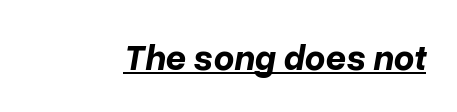
Q: Is the text bold? A: Yes.
Q: Is the text italic (slanted)? A: Yes, it leans right by about 10 degrees.
Q: Is the text underlined? A: Yes.
Q: Is the spacing between letters normal or unusually wide? A: Normal.
Q: Width (condensed, normal, or wide)? A: Normal.
Q: Stroke contrast? A: Low.
Q: x-height? A: Medium.
Q: Monospaced? A: No.
